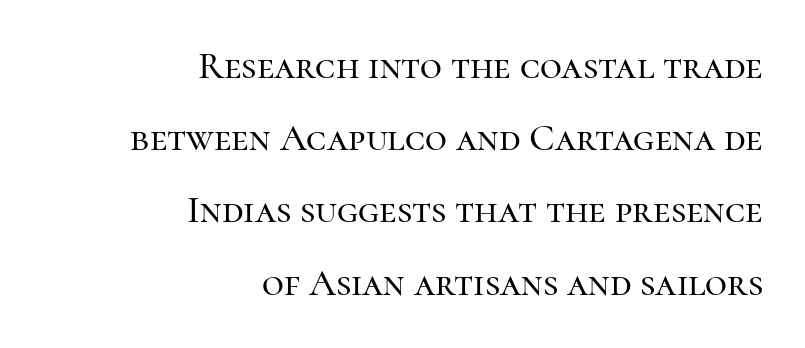
The image shows 38 px serif type, upright; set right-aligned, loose line spacing (1.9x), normal letter spacing, not underlined; high stroke contrast and a medium x-height.
